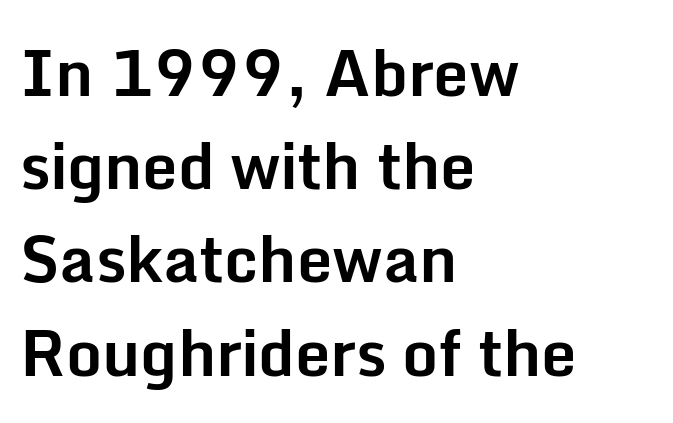
The image shows 63 px bold sans-serif type, upright; set left-aligned, normal line spacing (1.48x), normal letter spacing, not underlined; low stroke contrast and a medium x-height.
